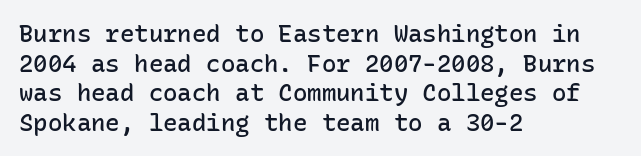
A bare baseline throughout the passage. Compared with a centered layout, this one pins lines to the left instead. This is moderately heavy type, rendered in semibold. The letters sit at their default tracking, neither squeezed nor spread. This sample uses an upright cut, with every glyph sitting square on the baseline.
